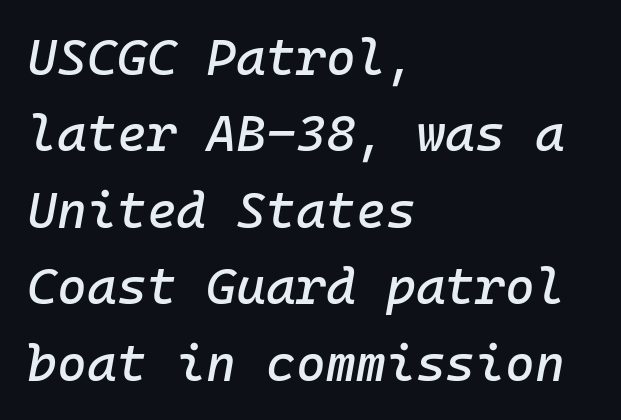
The image shows 51 px text type, italic (leaning right), monospaced; set left-aligned, normal line spacing (1.5x), normal letter spacing, not underlined; low stroke contrast and a medium x-height.
